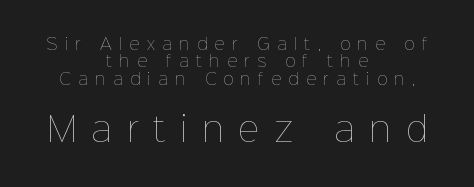
Q: Is the text bold? A: No.
Q: Is the text italic (slanted)? A: No, it is upright.
Q: Is the text underlined? A: No.
Q: How is the paragraph aligned? A: Centered.
Q: Is the spacing between letters normal or unusually wide? A: Unusually wide.
Q: Is the spacing between lines tight, normal or loose? A: Tight.
Q: Which block of text is set in a larger size, the first (top) or the second (bottom)? A: The second (bottom) one.
Q: Width (condensed, normal, or wide)? A: Normal.
Q: Stroke contrast? A: Low.
Q: x-height? A: Medium.
Q: Monospaced? A: No.
